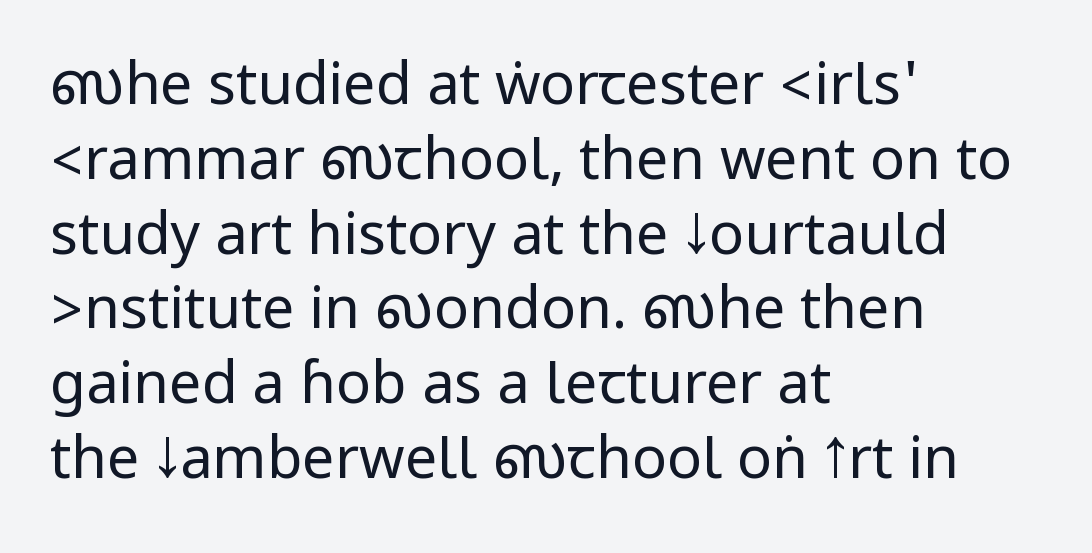
Look at the bottom of the vertical strokes: they stop flat, with no serifs. The letterforms sit at book weight or below. Short and long lines alike share a common starting point at left. The letters stand upright; this is a roman face. No extra tracking has been applied to these lines. Underline: absent.
